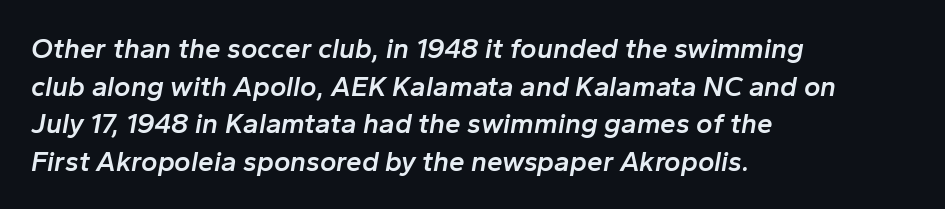
The image shows 28 px semibold type, italic (leaning right); set left-aligned, normal line spacing (1.34x), normal letter spacing, not underlined; low stroke contrast and a medium x-height.
